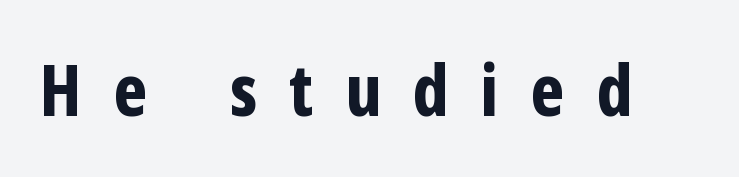
Q: Is the text bold? A: Yes.
Q: Is the text italic (slanted)? A: No, it is upright.
Q: Is the typeface a serif or a sans-serif typeface? A: Sans-serif.
Q: Is the text underlined? A: No.
Q: Is the spacing between letters normal or unusually wide? A: Unusually wide.
Q: Width (condensed, normal, or wide)? A: Condensed.
Q: Stroke contrast? A: Low.
Q: x-height? A: Medium.
Q: Monospaced? A: No.
